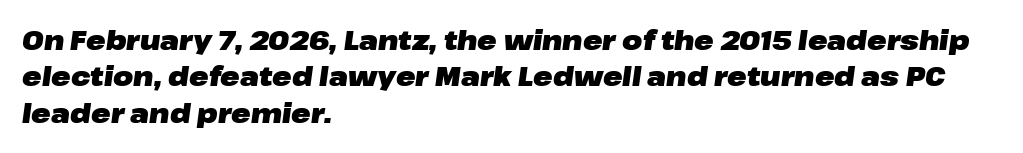
Emphasis by weight is at full strength: bold. When letters slant like this, we call the style italic. Decoration check: the copy has no underline. Which margin do the lines hug? The left one — the right edge is uneven. Leading: standard. Caption: standard tracking, unaltered.
